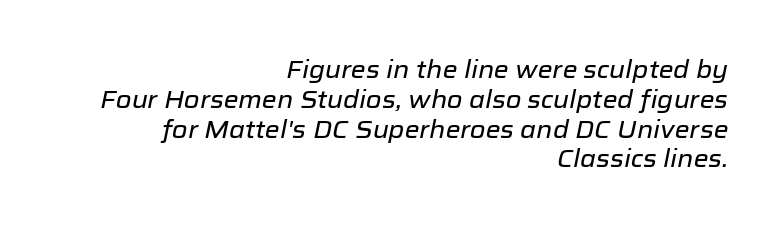
{"italic": "yes", "lean": "right", "slant_degrees": 12, "underline": "no", "align": "right", "line_spacing_ratio": 1.24, "letter_spacing": "normal", "letter_spacing_em": 0.0, "glyph_px": 24}
